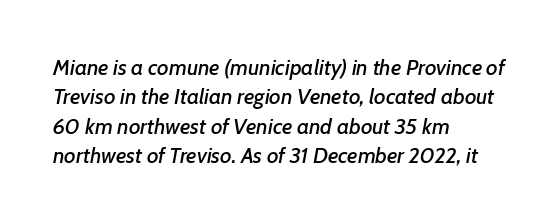
Q: Is the text italic (slanted)? A: Yes, it leans right by about 7 degrees.
Q: Is the text underlined? A: No.
Q: How is the paragraph aligned? A: Left-aligned.
Q: Is the spacing between letters normal or unusually wide? A: Normal.
Q: Is the spacing between lines tight, normal or loose? A: Normal.
